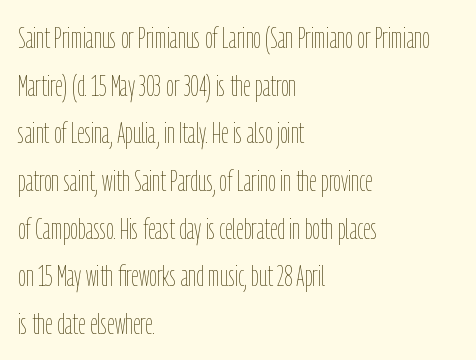
Words float on clear page, feet unadorned. No chunkiness to these letters — they're not bold. The letterforms sit shoulder to shoulder at normal distance. These lines were composed using upright roman letters. Where is the straight margin? On the left.
